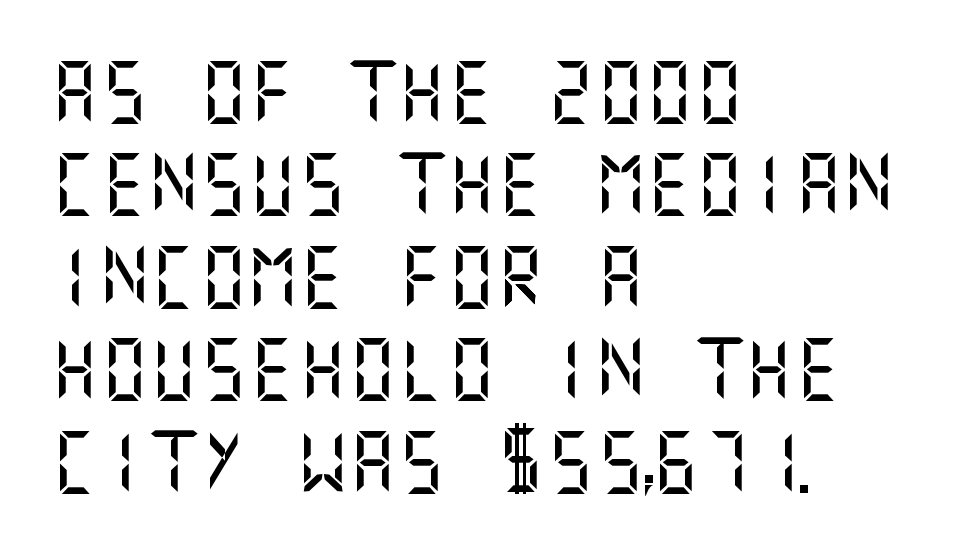
Q: Is the text italic (slanted)? A: No, it is upright.
Q: Is the typeface a serif or a sans-serif typeface? A: Sans-serif.
Q: Is the text underlined? A: No.
Q: How is the paragraph aligned? A: Left-aligned.
Q: Is the spacing between letters normal or unusually wide? A: Normal.
Q: Is the spacing between lines tight, normal or loose? A: Normal.
Q: Width (condensed, normal, or wide)? A: Normal.
Q: Stroke contrast? A: Medium.
Q: x-height? A: Large.
